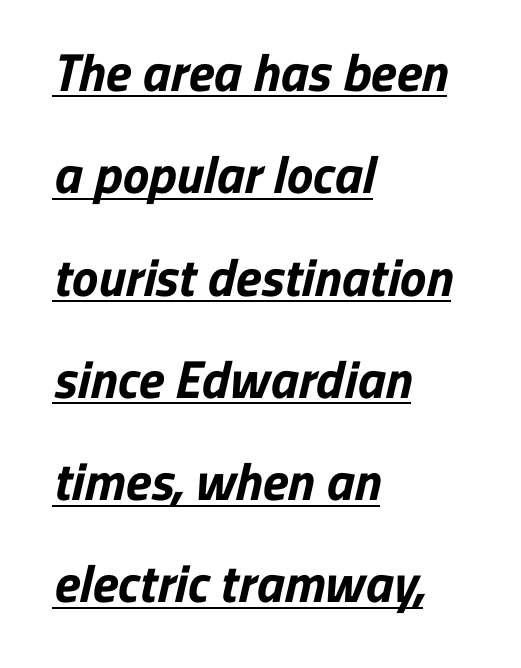
The image shows 53 px bold sans-serif type; set left-aligned, loose line spacing (1.93x), normal letter spacing, underlined; low stroke contrast and a medium x-height.
